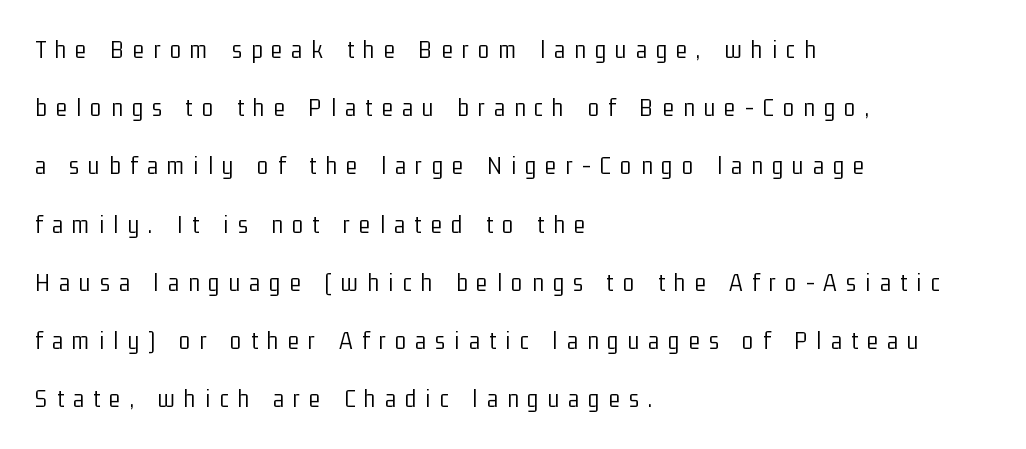
Regarding leading, the lines here are spaced well apart. Vertical strokes here are truly vertical. Every row of glyphs begins at an identical x-position on the left. Compared with typical body copy, the letter spacing here is much looser. Check the space under the baseline: it is left empty.
